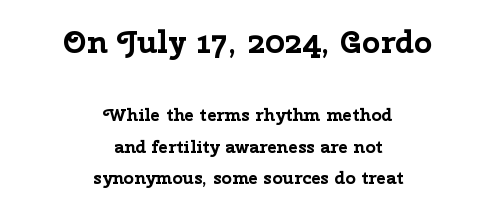
{"serif": "no", "italic": "no", "bold": "yes", "weight": "bold", "width": "normal", "stroke_contrast": "low", "x_height": "medium", "monospaced": "no", "underline": "no", "align": "center", "line_spacing_ratio": 1.76, "letter_spacing": "normal", "letter_spacing_em": 0.0, "larger_block": "first", "size_ratio": 1.78, "glyph_px": 32}
